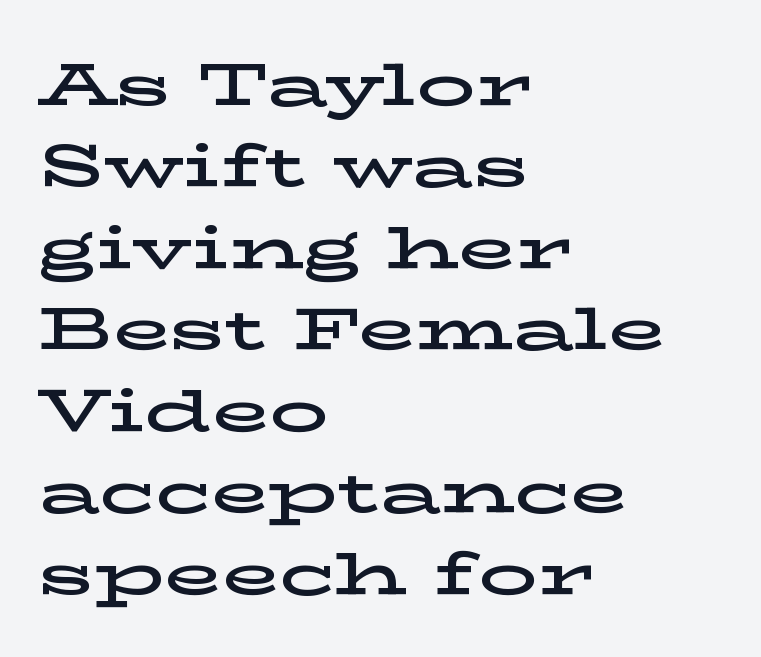
{"serif": "yes", "italic": "no", "width": "wide", "stroke_contrast": "low", "x_height": "medium", "monospaced": "no", "underline": "no", "align": "left", "line_spacing": "normal", "line_spacing_ratio": 1.38, "letter_spacing": "normal", "letter_spacing_em": 0.0, "glyph_px": 59}
